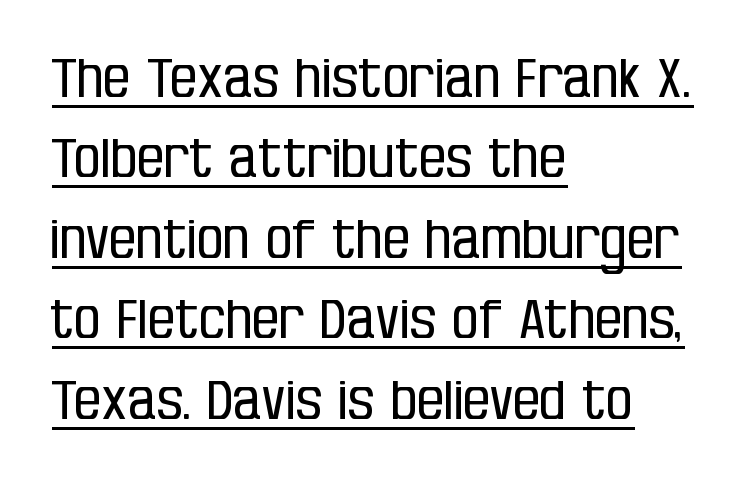
The image shows 54 px regular-weight, condensed sans-serif type, upright; set left-aligned, normal line spacing (1.49x), normal letter spacing, underlined; low stroke contrast and a large x-height.
